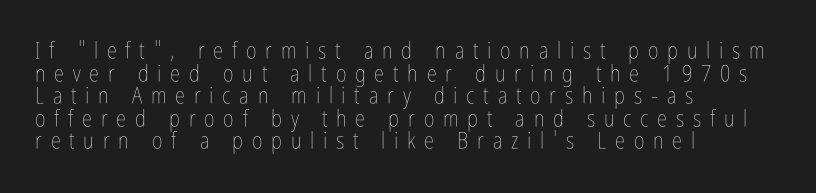
Inter-character spacing is expanded well beyond the font's built-in metrics. Weight class: somewhere from thin through regular. Casual observation: everything's shoved over to the left. A bare baseline throughout the passage. This is the regular roman posture of the typeface. A typesetter would call this leading minimal, almost set solid.
